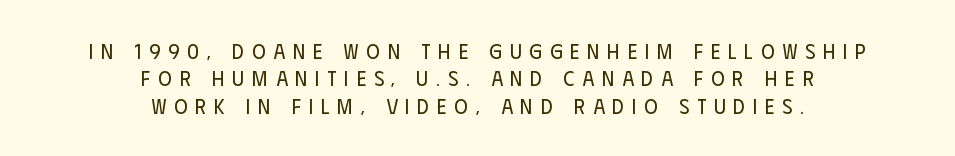
Q: Is the text bold? A: No.
Q: Is the text italic (slanted)? A: No, it is upright.
Q: Is the text underlined? A: No.
Q: How is the paragraph aligned? A: Centered.
Q: Is the spacing between letters normal or unusually wide? A: Unusually wide.
Q: Is the spacing between lines tight, normal or loose? A: Normal.
